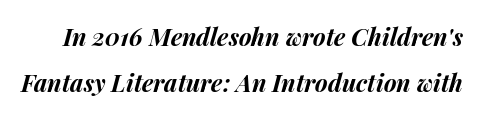
The image shows 24 px bold type, italic (leaning right); set loose line spacing (1.93x), normal letter spacing, not underlined.
